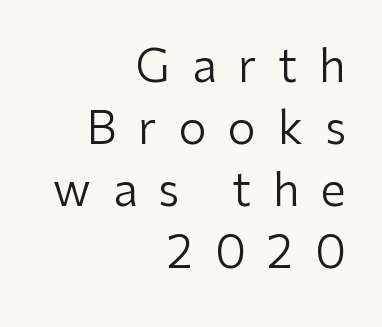
The image shows 45 px regular-weight sans-serif type, upright; set right-aligned, normal line spacing (1.38x), unusually wide letter spacing (+0.48 em), not underlined; low stroke contrast and a medium x-height.
